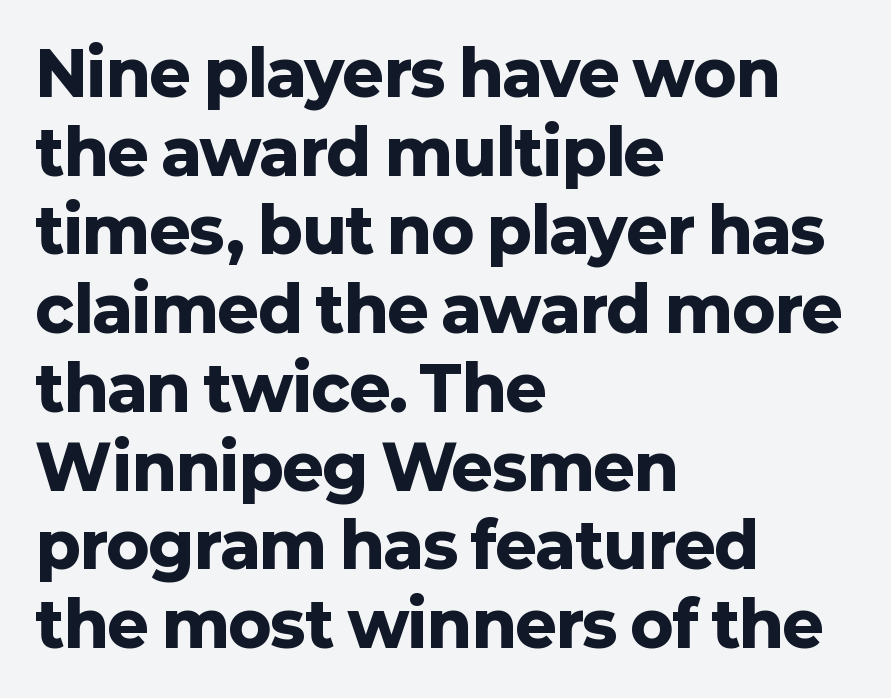
The image shows 62 px heavy sans-serif type, upright; set left-aligned, normal line spacing (1.27x), normal letter spacing, not underlined; low stroke contrast and a medium x-height.
